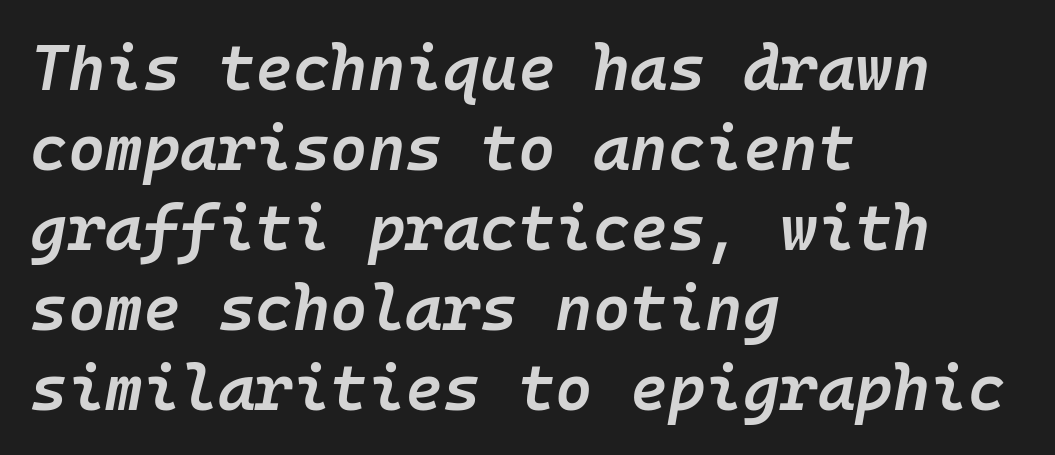
{"italic": "yes", "lean": "right", "slant_degrees": 10, "bold": "semi", "weight": "semibold", "width": "normal", "stroke_contrast": "low", "x_height": "medium", "monospaced": "yes", "underline": "no", "align": "left", "line_spacing": "normal", "line_spacing_ratio": 1.25, "letter_spacing": "normal", "letter_spacing_em": 0.0, "glyph_px": 64}
